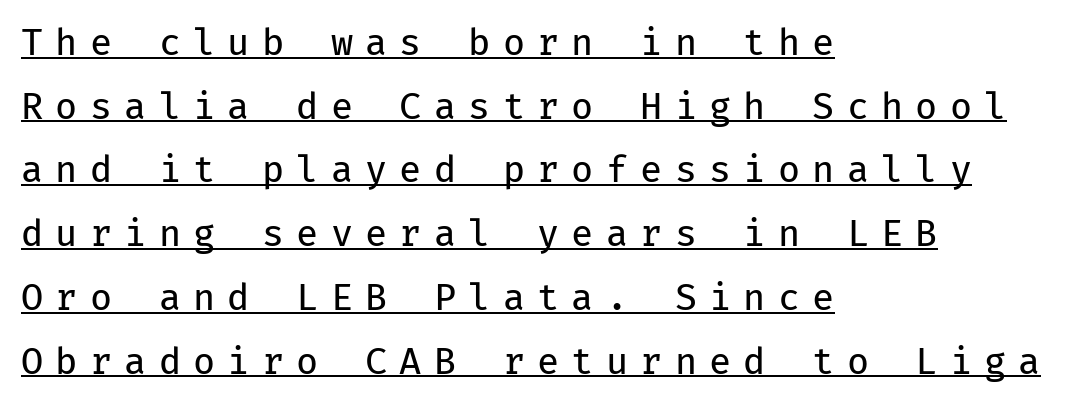
Horizontally, the lines are justified to the leading edge only. You can see a thin bar hugging the bottom of the glyphs. There is plenty of visible air inserted between adjacent glyphs. Are there feet on the stems? There aren't — it's a sans.
